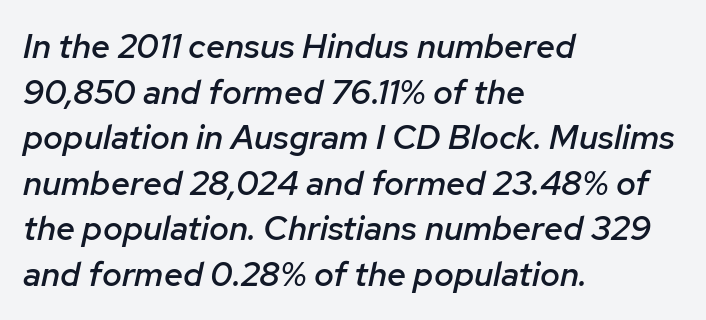
The image shows 34 px semibold type, italic (leaning right); set left-aligned, normal line spacing (1.34x), normal letter spacing, not underlined; low stroke contrast and a medium x-height.
